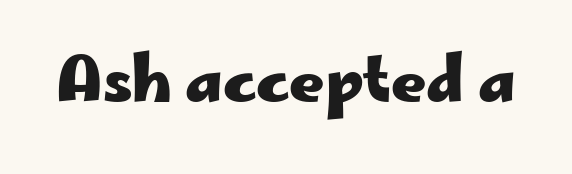
The image shows 61 px heavy, wide sans-serif type, upright; set normal letter spacing, not underlined; low stroke contrast and a small x-height.
